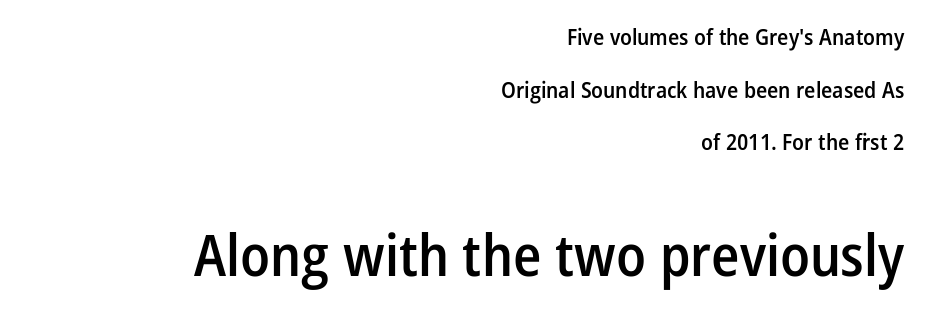
Rows of type keep a wide berth in the vertical direction. The line texture is even and compact thanks to regular tracking. The rendering uses natural spacing where letterforms have individual widths. The rendering anchors every line to the right-hand side.
